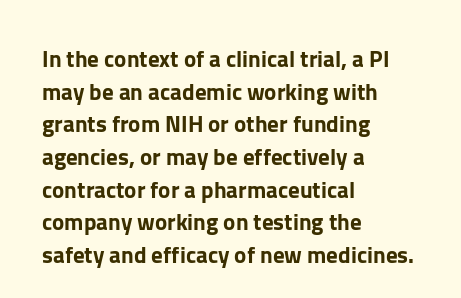
Q: Is the text italic (slanted)? A: No, it is upright.
Q: Is the text underlined? A: No.
Q: How is the paragraph aligned? A: Left-aligned.
Q: Is the spacing between letters normal or unusually wide? A: Normal.
Q: Is the spacing between lines tight, normal or loose? A: Normal.
